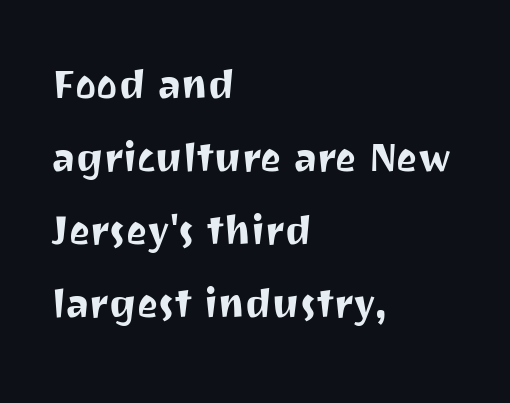
Q: Is the text italic (slanted)? A: No, it is upright.
Q: Is the typeface a serif or a sans-serif typeface? A: Sans-serif.
Q: Is the text underlined? A: No.
Q: How is the paragraph aligned? A: Left-aligned.
Q: Is the spacing between letters normal or unusually wide? A: Normal.
Q: Is the spacing between lines tight, normal or loose? A: Normal.
Q: Width (condensed, normal, or wide)? A: Normal.
Q: Stroke contrast? A: Medium.
Q: x-height? A: Medium.
Q: Monospaced? A: No.
